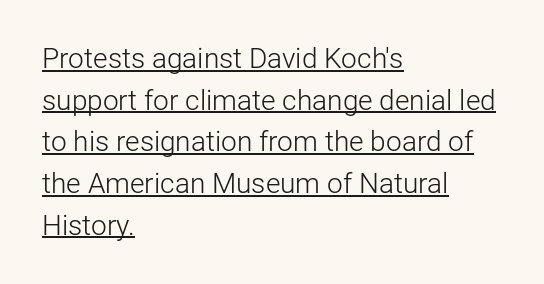
The image shows 28 px light sans-serif type, upright; set left-aligned, normal line spacing (1.49x), normal letter spacing, underlined; low stroke contrast and a medium x-height.
